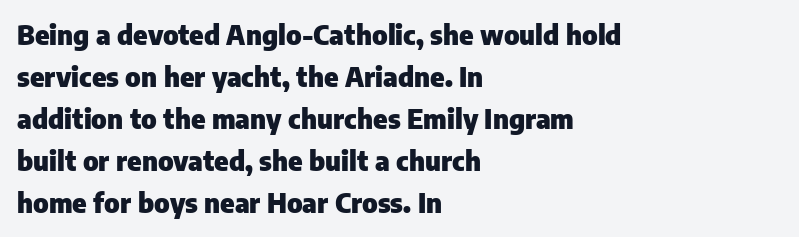
{"italic": "no", "bold": "yes", "underline": "no", "align": "left", "line_spacing": "normal", "line_spacing_ratio": 1.56, "letter_spacing": "normal", "letter_spacing_em": 0.0, "glyph_px": 27}
